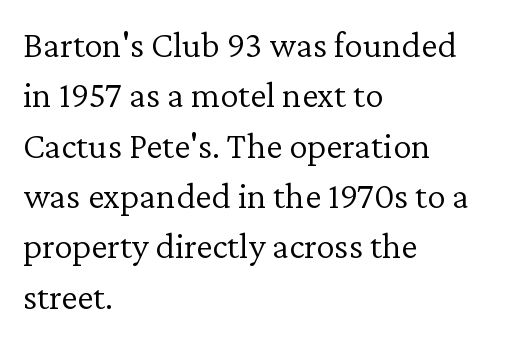
The text block is weighted toward the left margin, trailing off unevenly rightward. Check under the words: just untouched page. Here the designer chose a conventional face with non-uniform glyph widths. Spacing between characters is what you'd get straight out of the box. A serif font was chosen for this passage.
